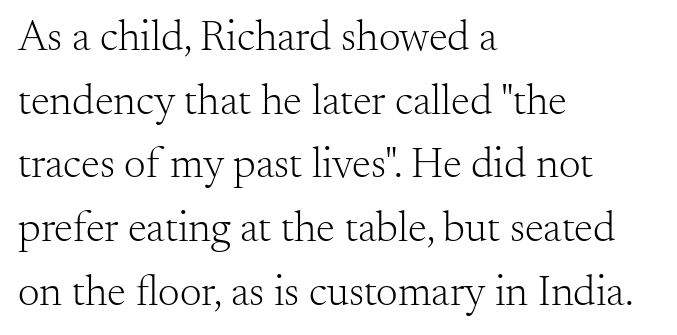
{"serif": "yes", "italic": "no", "bold": "no", "weight": "light", "width": "normal", "stroke_contrast": "medium", "x_height": "small", "monospaced": "no", "underline": "no", "align": "left", "line_spacing": "normal", "line_spacing_ratio": 1.48, "letter_spacing": "normal", "letter_spacing_em": 0.0, "glyph_px": 43}
